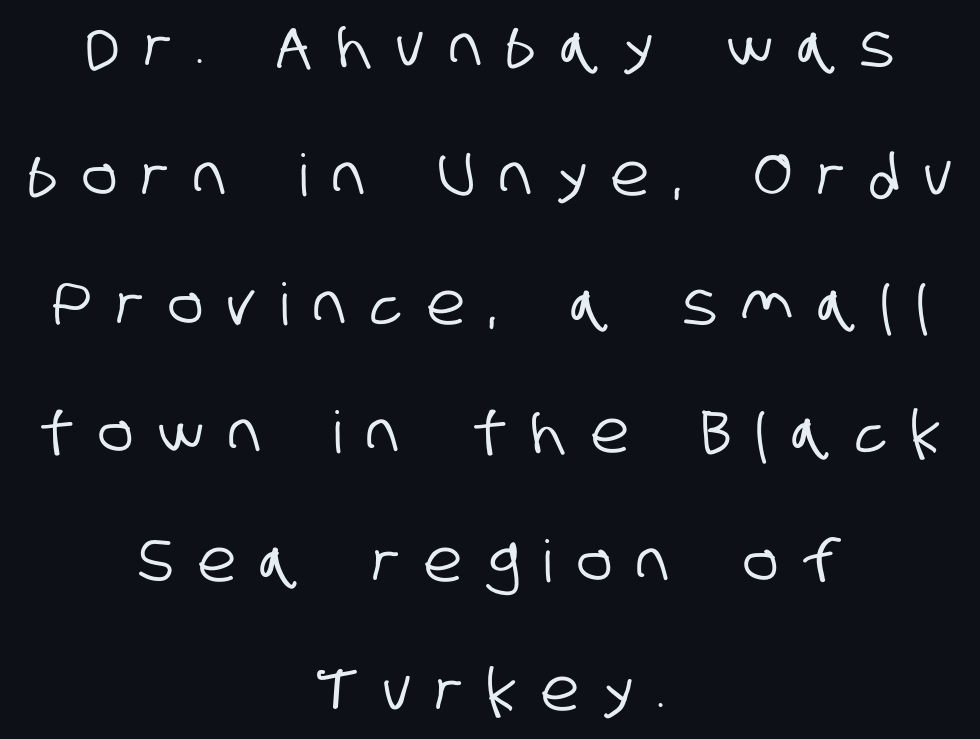
Q: Is the typeface a serif or a sans-serif typeface? A: Sans-serif.
Q: Is the text underlined? A: No.
Q: How is the paragraph aligned? A: Centered.
Q: Is the spacing between letters normal or unusually wide? A: Unusually wide.
Q: Is the spacing between lines tight, normal or loose? A: Loose.
Q: Width (condensed, normal, or wide)? A: Condensed.
Q: Stroke contrast? A: Low.
Q: x-height? A: Large.
Q: Monospaced? A: No.
